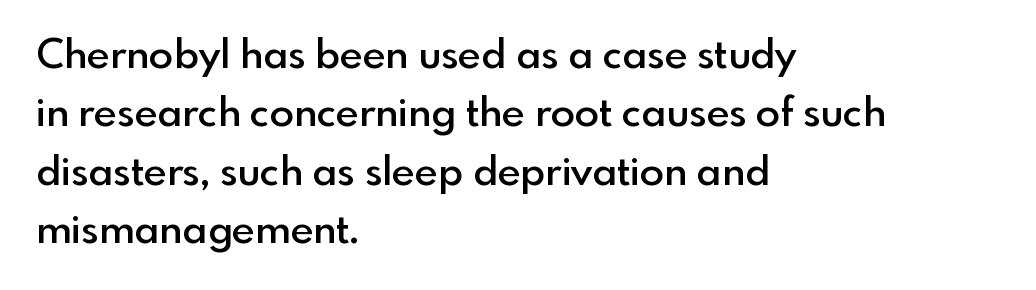
{"serif": "no", "italic": "no", "bold": "semi", "weight": "semibold", "width": "normal", "x_height": "small", "monospaced": "no", "underline": "no", "align": "left", "line_spacing": "normal", "line_spacing_ratio": 1.46, "letter_spacing": "normal", "letter_spacing_em": 0.0, "glyph_px": 40}
